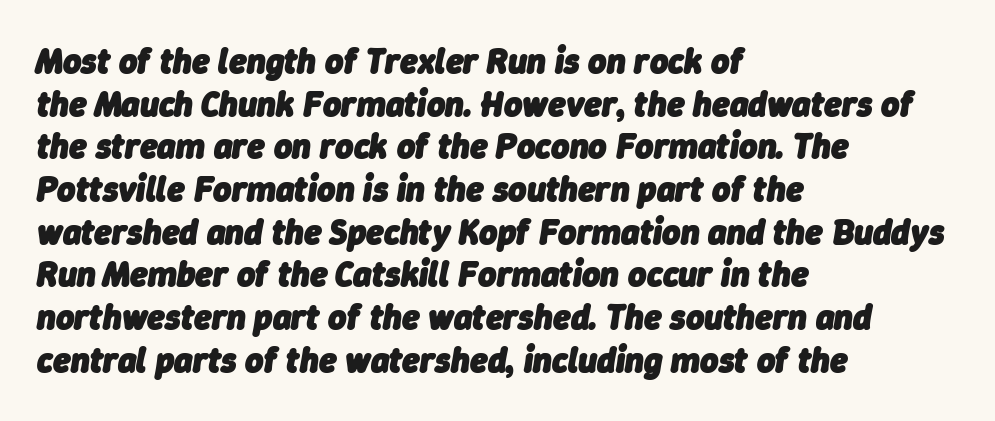
Q: Is the text bold? A: Yes.
Q: Is the text italic (slanted)? A: Yes, it leans right by about 9 degrees.
Q: Is the text underlined? A: No.
Q: How is the paragraph aligned? A: Left-aligned.
Q: Is the spacing between letters normal or unusually wide? A: Normal.
Q: Width (condensed, normal, or wide)? A: Normal.
Q: Stroke contrast? A: Low.
Q: x-height? A: Medium.
Q: Monospaced? A: No.
